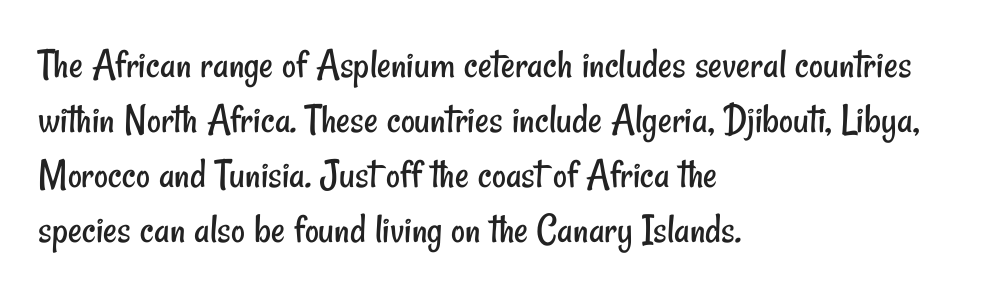
Q: Is the text bold? A: No.
Q: Is the typeface a serif or a sans-serif typeface? A: Sans-serif.
Q: Is the text underlined? A: No.
Q: How is the paragraph aligned? A: Left-aligned.
Q: Is the spacing between letters normal or unusually wide? A: Normal.
Q: Is the spacing between lines tight, normal or loose? A: Normal.
Q: Width (condensed, normal, or wide)? A: Condensed.
Q: Stroke contrast? A: Low.
Q: x-height? A: Small.
Q: Monospaced? A: No.
